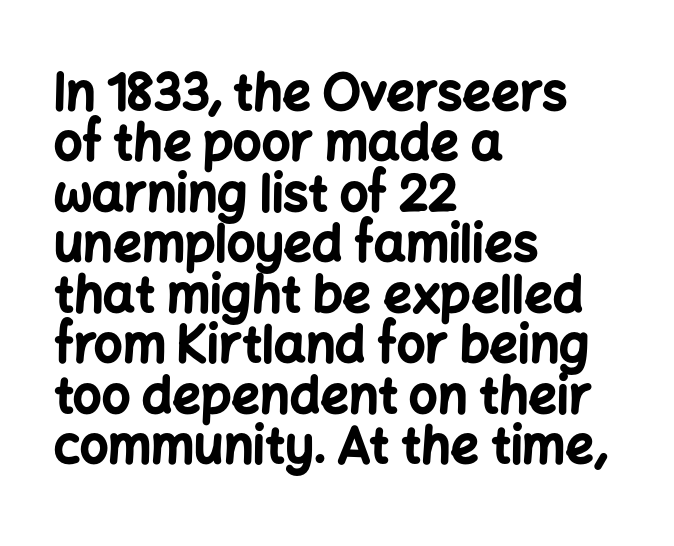
The passage shown is not underscored anywhere. Does the type have serifs? No, each stem ends abruptly. Spacing between characters is what you'd get straight out of the box. The space between consecutive lines is stingy. This sample has the flowing, uneven cadence of proportional lettering.
